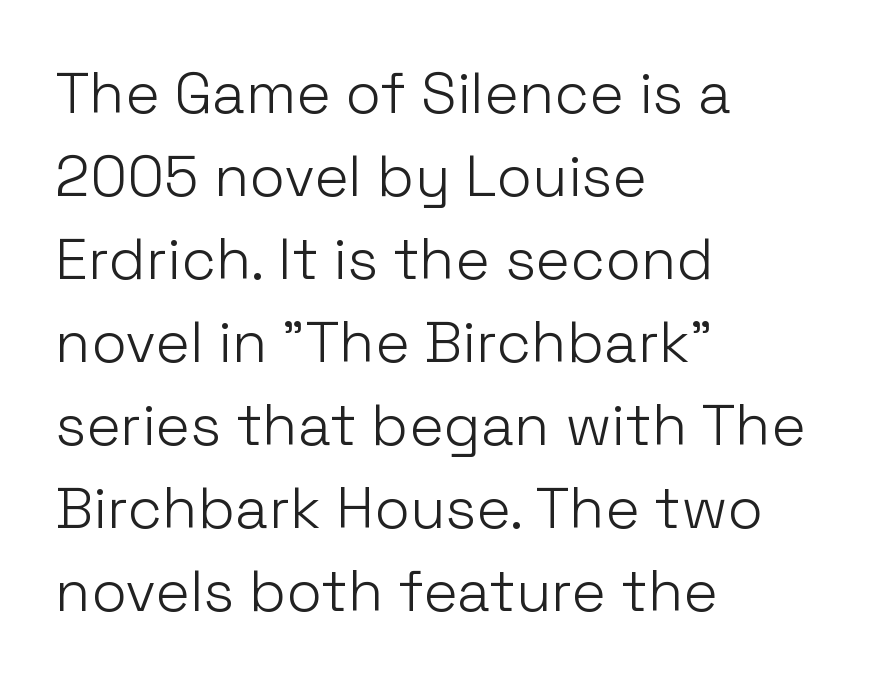
Bare-footed words on every line. Character widths vary here, with narrow letters taking less room than wide ones. The lines in this sample share a left origin and differ only in where they stop. Heft: none added — not bold. The letters stand straight up with perfectly vertical stems.
